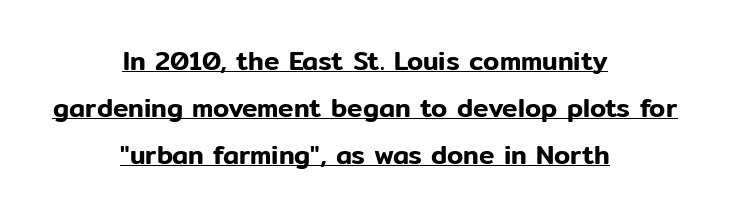
Q: Is the text italic (slanted)? A: No, it is upright.
Q: Is the text underlined? A: Yes.
Q: How is the paragraph aligned? A: Centered.
Q: Is the spacing between letters normal or unusually wide? A: Normal.
